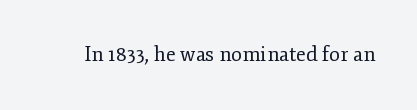
{"italic": "no", "bold": "no", "underline": "no", "letter_spacing": "normal", "letter_spacing_em": 0.0, "glyph_px": 20}
